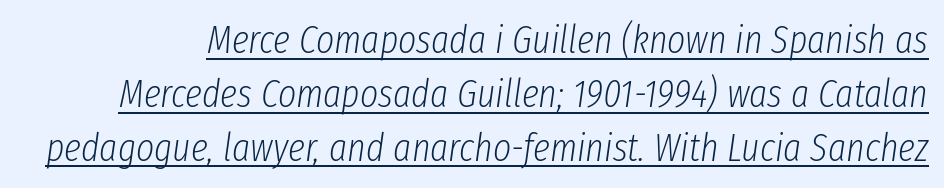
{"italic": "yes", "lean": "right", "slant_degrees": 8, "bold": "no", "weight": "light", "width": "condensed", "stroke_contrast": "low", "x_height": "medium", "monospaced": "no", "underline": "yes", "line_spacing": "normal", "line_spacing_ratio": 1.38, "letter_spacing": "normal", "letter_spacing_em": 0.0, "glyph_px": 39}
